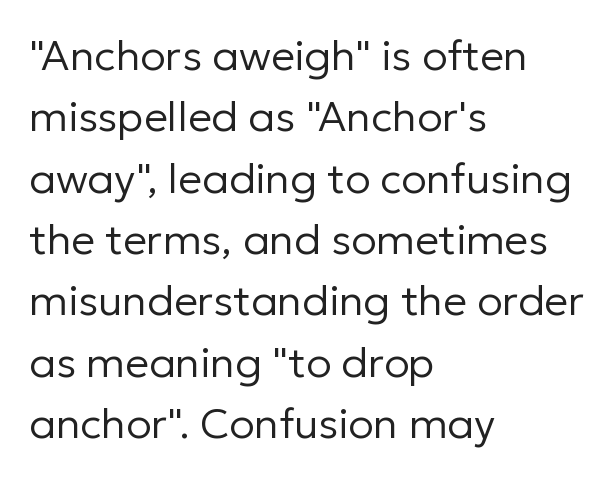
Q: Is the text bold? A: No.
Q: Is the text italic (slanted)? A: No, it is upright.
Q: Is the typeface a serif or a sans-serif typeface? A: Sans-serif.
Q: Is the text underlined? A: No.
Q: How is the paragraph aligned? A: Left-aligned.
Q: Is the spacing between letters normal or unusually wide? A: Normal.
Q: Is the spacing between lines tight, normal or loose? A: Normal.
Q: Width (condensed, normal, or wide)? A: Normal.
Q: Stroke contrast? A: Low.
Q: x-height? A: Medium.
Q: Monospaced? A: No.
